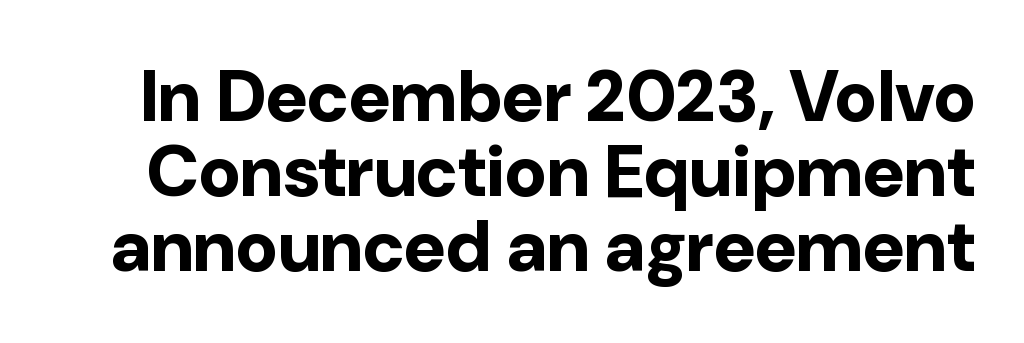
{"serif": "no", "italic": "no", "bold": "yes", "weight": "bold", "width": "normal", "stroke_contrast": "low", "x_height": "medium", "monospaced": "no", "underline": "no", "line_spacing": "tight", "line_spacing_ratio": 1.04, "letter_spacing": "normal", "letter_spacing_em": 0.0, "glyph_px": 72}
